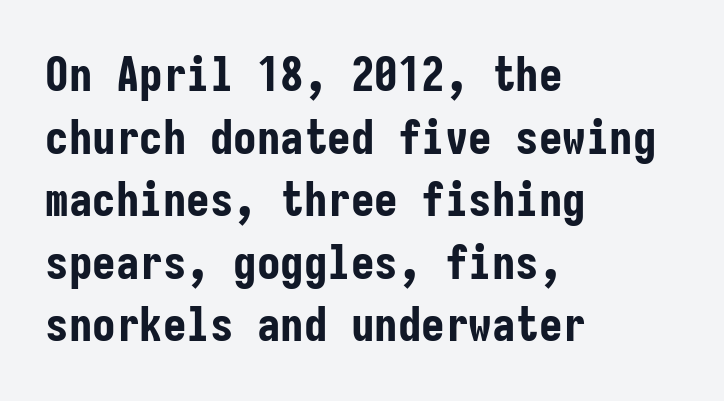
The type family on display is of the sans-serif kind. Every stem runs plumb, perpendicular to the baseline. These lines are rendered in a fixed-pitch font. Rule under the text: the space is simply empty. Tracking here is standard; glyphs follow each other at the usual distance.
